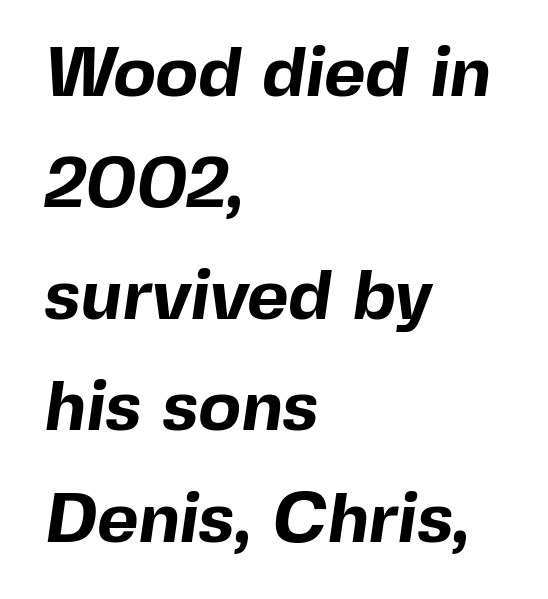
The image shows 71 px bold sans-serif type; set left-aligned, normal line spacing (1.57x), normal letter spacing, not underlined; a medium x-height.
